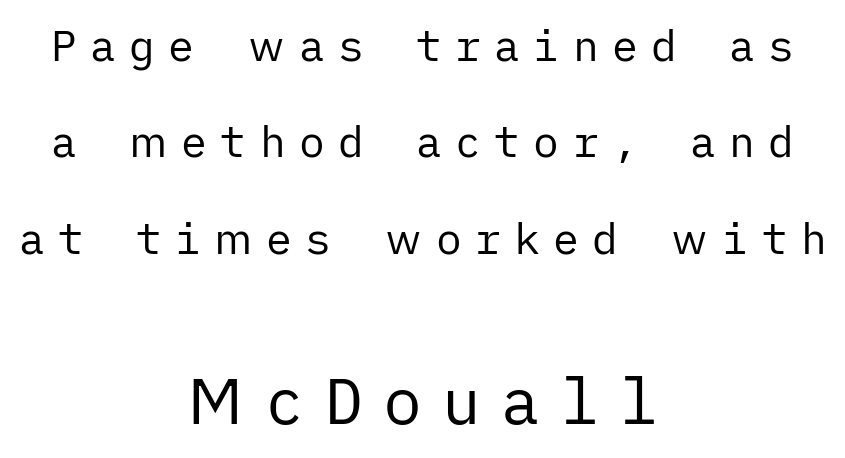
The rendering enlarges the type as you move from the upper chunk to the lower. Regarding serifs, this sample does without them. Descender tails drop into unmarked territory. Every character sits straight up, as roman type does. No letter is thick-stroked: the sample isn't bold.
